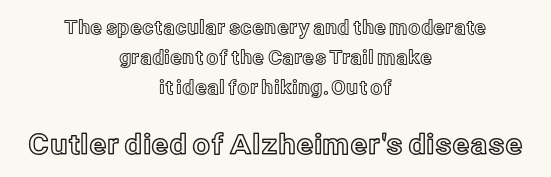
Q: Is the text italic (slanted)? A: No, it is upright.
Q: Is the text underlined? A: No.
Q: How is the paragraph aligned? A: Centered.
Q: Is the spacing between letters normal or unusually wide? A: Normal.
Q: Is the spacing between lines tight, normal or loose? A: Normal.
Q: Which block of text is set in a larger size, the first (top) or the second (bottom)? A: The second (bottom) one.
Q: Width (condensed, normal, or wide)? A: Normal.
Q: x-height? A: Medium.
Q: Monospaced? A: No.
